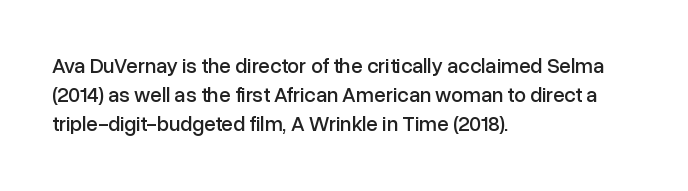
Does the leading feel generous? No, just average. Nobody touched the tracking dial on this one. This is the regular roman posture of the typeface. Visually the block forms a straight wall on the left and a jagged coastline on the right.
